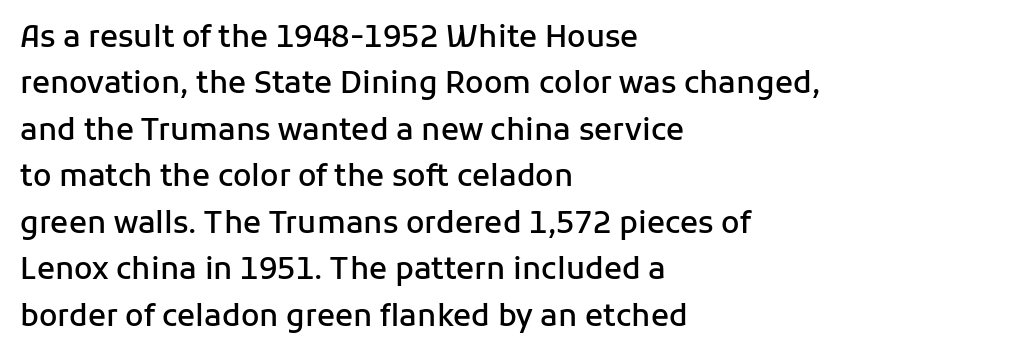
Q: Is the text bold? A: Semi-bold.
Q: Is the text italic (slanted)? A: No, it is upright.
Q: Is the typeface a serif or a sans-serif typeface? A: Sans-serif.
Q: Is the text underlined? A: No.
Q: How is the paragraph aligned? A: Left-aligned.
Q: Is the spacing between letters normal or unusually wide? A: Normal.
Q: Is the spacing between lines tight, normal or loose? A: Normal.
Q: Width (condensed, normal, or wide)? A: Normal.
Q: Stroke contrast? A: Low.
Q: x-height? A: Medium.
Q: Monospaced? A: No.
